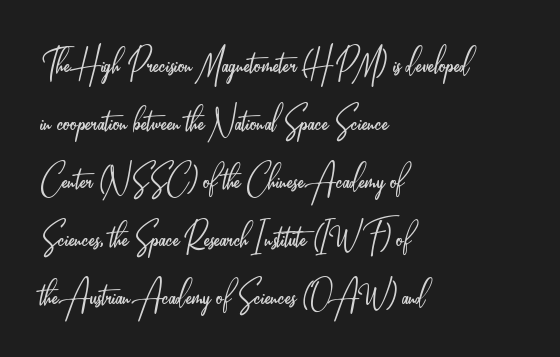
Notice how the passage keeps a crisp vertical edge on the left only. This is sans-serif lettering, the kind often seen on screens and signage. Between one letter and the next there's only the usual sliver of space. Bold? No — there's no thickening of the strokes.
